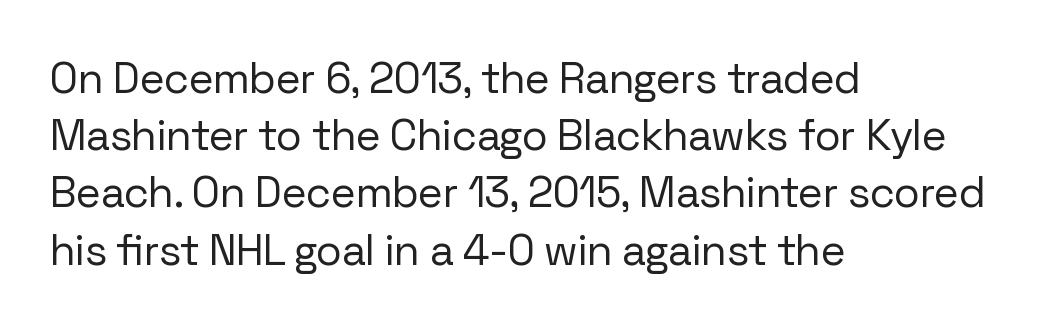
{"serif": "no", "italic": "no", "bold": "no", "weight": "regular", "width": "normal", "stroke_contrast": "low", "x_height": "medium", "monospaced": "no", "underline": "no", "align": "left", "line_spacing": "normal", "line_spacing_ratio": 1.33, "letter_spacing": "normal", "letter_spacing_em": 0.0, "glyph_px": 43}
